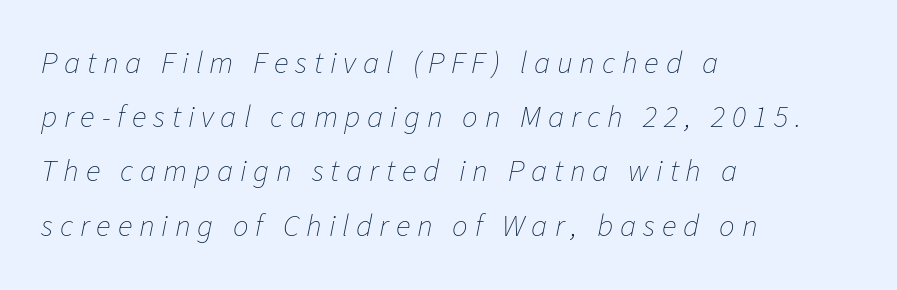
The image shows 31 px thin type, italic (leaning right); set left-aligned, line spacing 1.75x, unusually wide letter spacing (+0.22 em), not underlined; low stroke contrast and a medium x-height.
